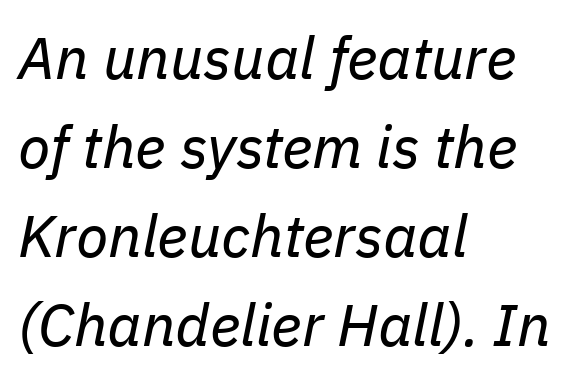
{"italic": "yes", "lean": "right", "slant_degrees": 11, "bold": "no", "weight": "regular", "width": "normal", "stroke_contrast": "low", "x_height": "medium", "monospaced": "no", "underline": "no", "align": "left", "line_spacing": "normal", "line_spacing_ratio": 1.51, "letter_spacing": "normal", "letter_spacing_em": 0.0, "glyph_px": 59}
